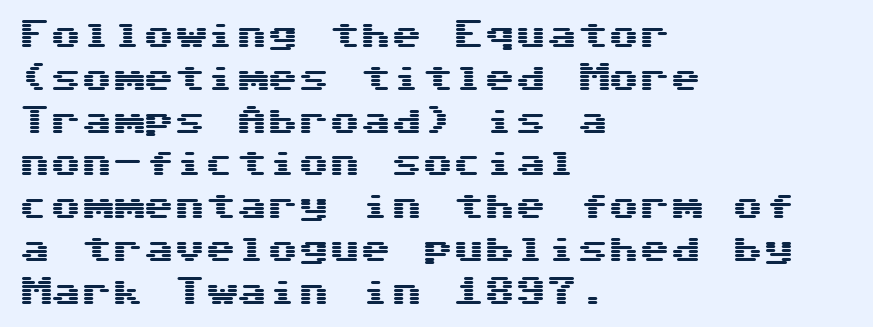
The image shows 31 px wide sans-serif type, upright; set left-aligned, normal line spacing (1.38x), normal letter spacing, not underlined; medium stroke contrast and a medium x-height.
